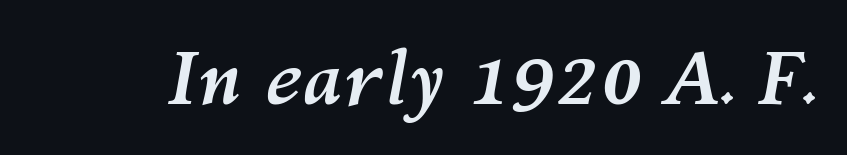
Q: Is the text bold? A: Yes.
Q: Is the text italic (slanted)? A: Yes, it leans right by about 10 degrees.
Q: Is the text underlined? A: No.
Q: Is the spacing between letters normal or unusually wide? A: Normal.
Q: Width (condensed, normal, or wide)? A: Normal.
Q: Stroke contrast? A: Medium.
Q: x-height? A: Medium.
Q: Monospaced? A: No.
